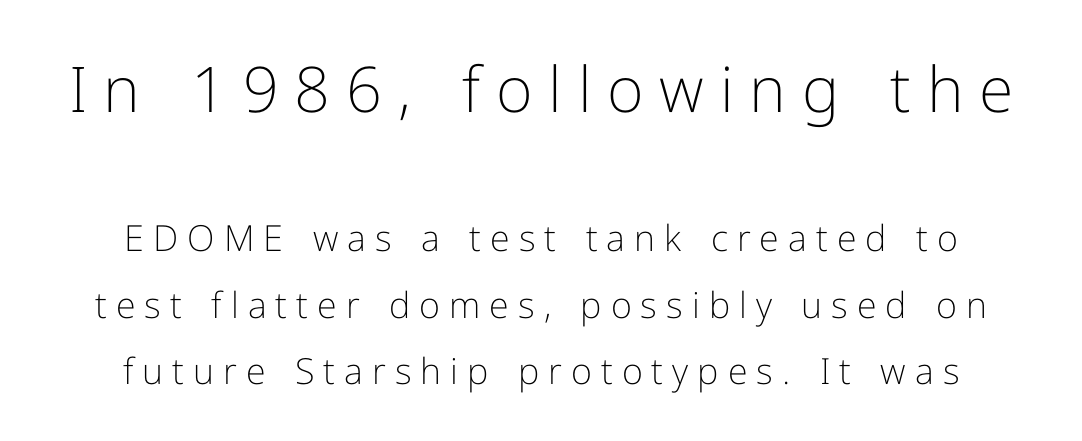
Q: Is the text bold? A: No.
Q: Is the text italic (slanted)? A: No, it is upright.
Q: Is the typeface a serif or a sans-serif typeface? A: Sans-serif.
Q: Is the text underlined? A: No.
Q: How is the paragraph aligned? A: Centered.
Q: Is the spacing between letters normal or unusually wide? A: Unusually wide.
Q: Which block of text is set in a larger size, the first (top) or the second (bottom)? A: The first (top) one.
Q: Width (condensed, normal, or wide)? A: Normal.
Q: Stroke contrast? A: Low.
Q: x-height? A: Medium.
Q: Monospaced? A: No.
